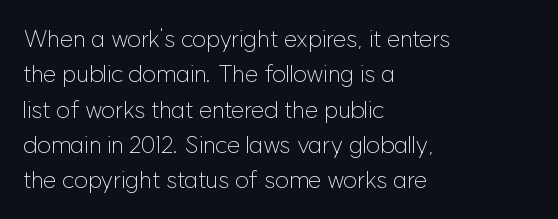
Tracking value appears to be zero — textbook default spacing. Posture: straight, roman, zero tilt. Leftover space on each line is placed entirely after the last word. This is not heavy type; no bold has been used.
